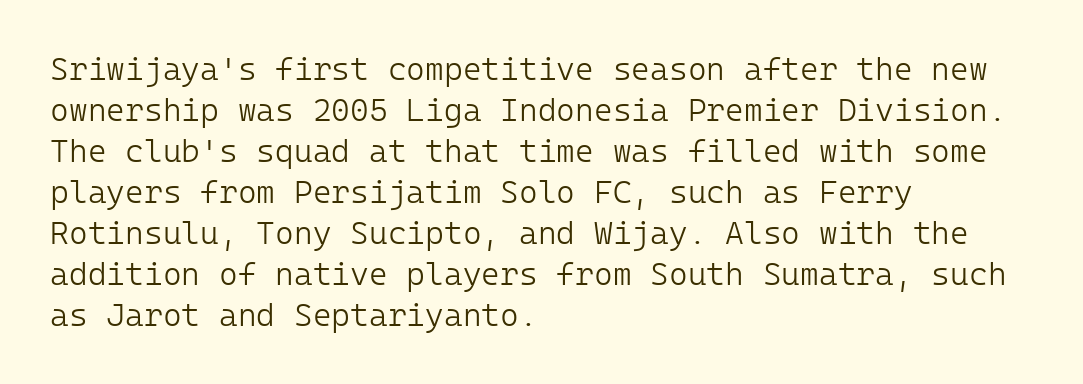
The image shows 32 px light sans-serif type, upright; set left-aligned, normal line spacing (1.28x), normal letter spacing, not underlined; low stroke contrast and a medium x-height.
